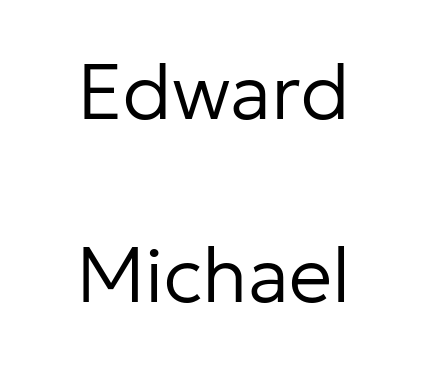
The image shows 77 px regular-weight sans-serif type, upright; set centered, loose line spacing (2.38x), normal letter spacing, not underlined; low stroke contrast and a medium x-height.
